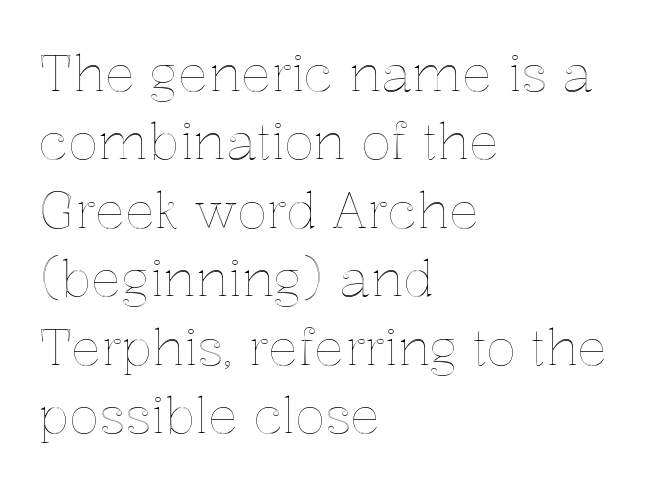
Whoever set this chose a conventional vertical rhythm. Plain, unruled lines of type. Vertical strokes here are truly vertical. The ragged edge is on the right, which tells us the setting is flush left. Proportional: the letters do not fall into vertical columns.
